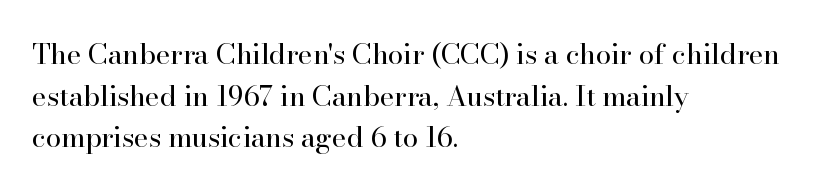
Q: Is the text bold? A: No.
Q: Is the text italic (slanted)? A: No, it is upright.
Q: Is the typeface a serif or a sans-serif typeface? A: Serif.
Q: Is the text underlined? A: No.
Q: How is the paragraph aligned? A: Left-aligned.
Q: Is the spacing between letters normal or unusually wide? A: Normal.
Q: Is the spacing between lines tight, normal or loose? A: Normal.
Q: Width (condensed, normal, or wide)? A: Normal.
Q: Stroke contrast? A: High.
Q: x-height? A: Small.
Q: Monospaced? A: No.
